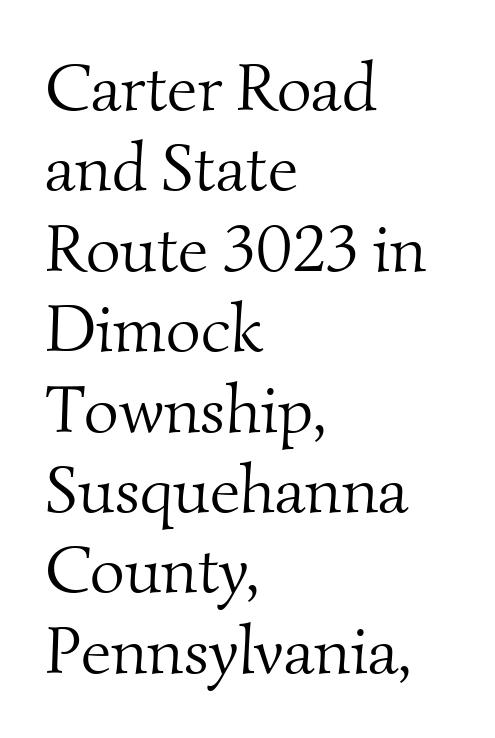
The image shows 67 px light serif type; set left-aligned, line spacing 1.2x, normal letter spacing, not underlined; medium stroke contrast and a small x-height.
